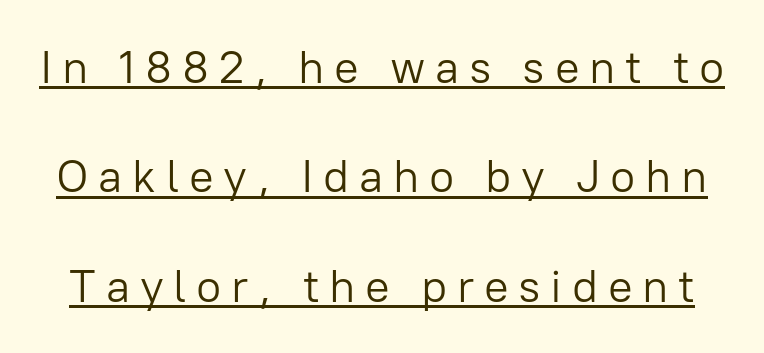
Posture: straight, roman, zero tilt. A rule runs beneath these lines of type. Loose tracking; the words dissolve into strings of separated letters. One glance says open: line gaps are wider than usual. The weight tops out at a normal text grade. Is this a fixed-width face? No — the glyphs have proportional, varying widths.
